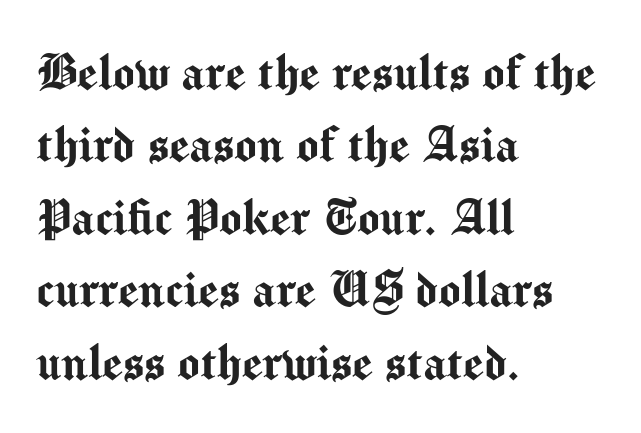
The rag falls on the right side of this text block. The rendering uses natural spacing where letterforms have individual widths. The designer went with a sans here, leaving each stem footless. Nobody touched the tracking dial on this one. This rendering features lettering with no underline. These lines sit exactly where default settings would place them.
